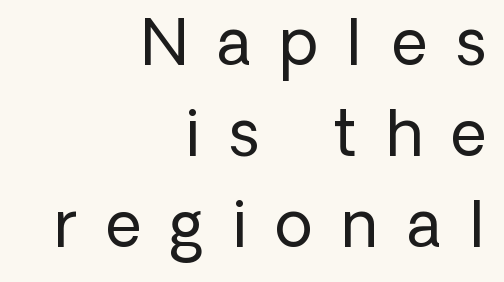
The image shows 62 px regular-weight sans-serif type, upright; set right-aligned, normal line spacing (1.47x), unusually wide letter spacing (+0.47 em), not underlined; low stroke contrast and a medium x-height.
